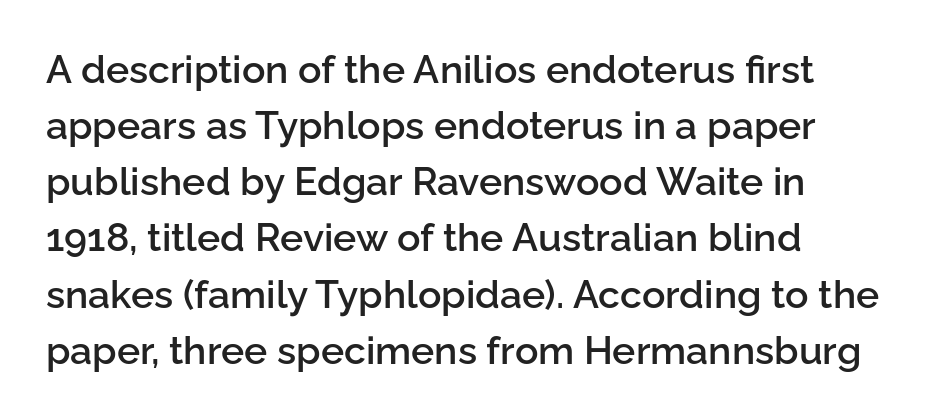
The type sits square on the baseline with zero lean. Notice the strokes are somewhat thickened but not fully heavy: this is a semibold. Teacher's note: observe the even left margin — that is flush-left alignment. The designer went with a sans here, leaving each stem footless. In terms of leading, this rendering sits right in the middle.
